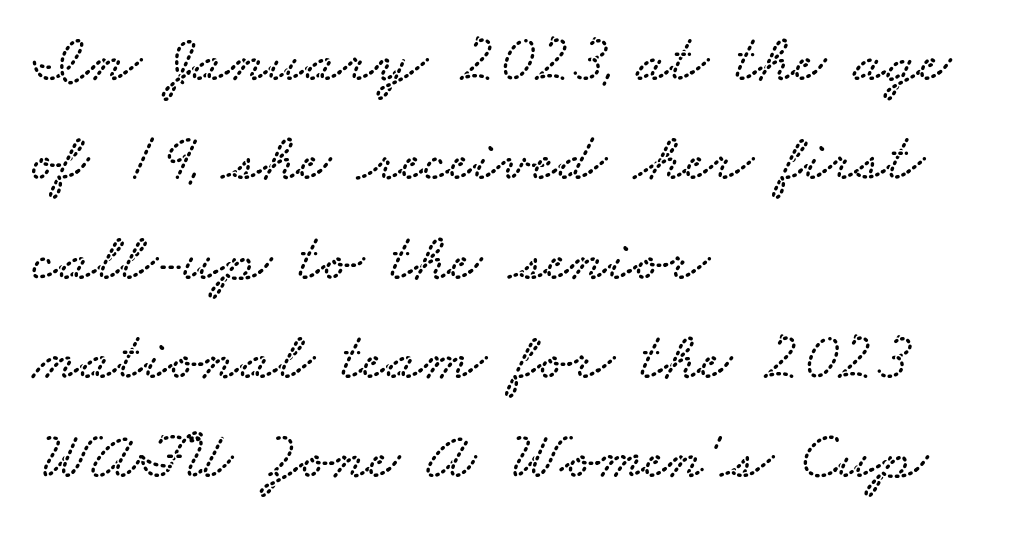
Q: Is the typeface a serif or a sans-serif typeface? A: Serif.
Q: Is the text underlined? A: No.
Q: How is the paragraph aligned? A: Left-aligned.
Q: Is the spacing between letters normal or unusually wide? A: Normal.
Q: Is the spacing between lines tight, normal or loose? A: Normal.
Q: Width (condensed, normal, or wide)? A: Wide.
Q: Stroke contrast? A: Low.
Q: x-height? A: Small.
Q: Monospaced? A: No.
